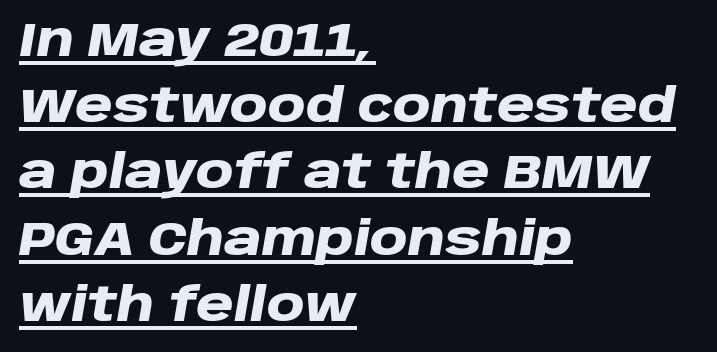
The setting favours the left margin, as ordinary paragraphs usually do. These lines carry a lot of weight — the face is fully bold. Compared with ordinary roman type, these characters are visibly tilted. The sample's only ornament is a line tracing under the words.
